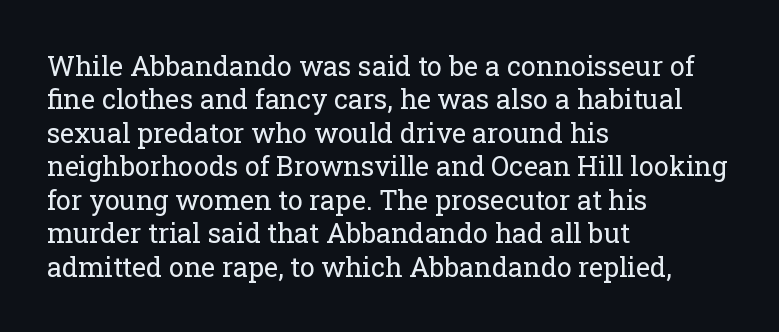
The image shows 27 px text type, upright; set left-aligned, line spacing 1.24x, normal letter spacing, not underlined.
